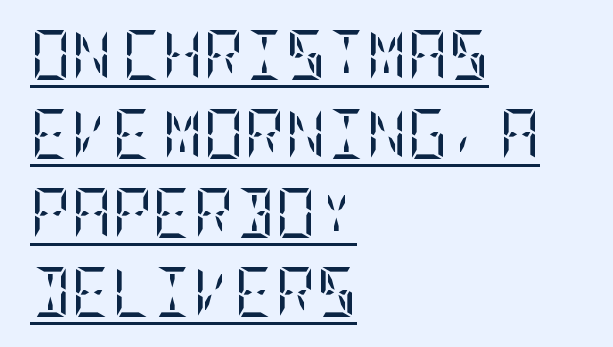
{"serif": "yes", "italic": "no", "bold": "no", "weight": "regular", "width": "condensed", "stroke_contrast": "low", "x_height": "large", "underline": "yes", "align": "left", "line_spacing": "normal", "line_spacing_ratio": 1.58, "letter_spacing": "normal", "letter_spacing_em": 0.0, "glyph_px": 50}
